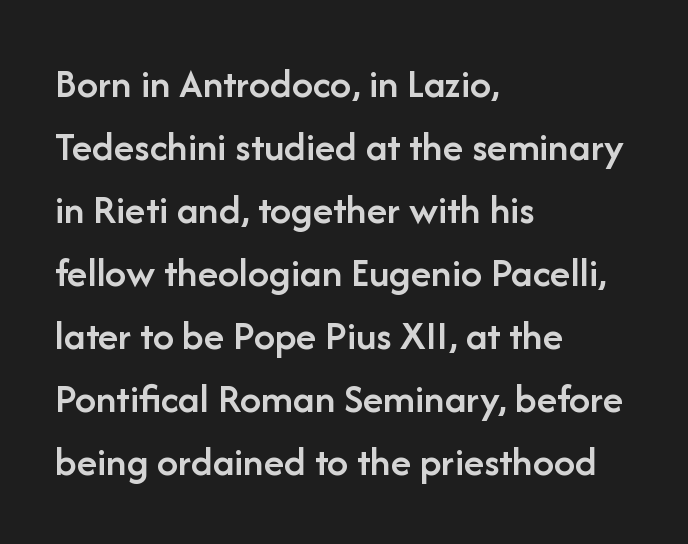
The image shows 42 px semibold sans-serif type, upright; set left-aligned, normal line spacing (1.5x), normal letter spacing, not underlined; low stroke contrast and a medium x-height.
